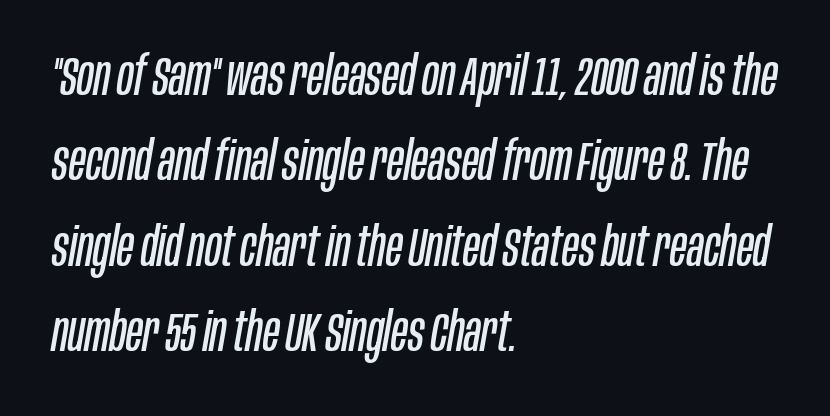
A clean baseline with only descenders dipping below it. These glyphs show unthickened strokes, regular width or finer. The specimen reads as italic at a glance. Compared with typical paragraphs, the rows here are spaced about the same. The compositor pushed each line to the left boundary. Short note: letters normally spaced.
